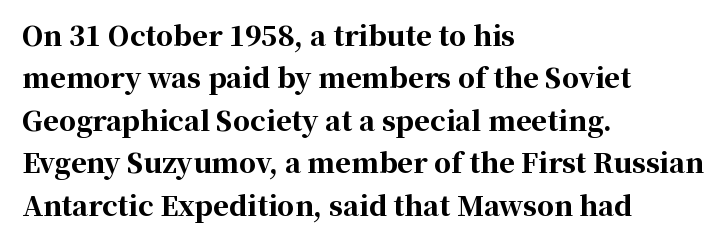
The image shows 27 px bold type, upright; set left-aligned, normal line spacing (1.57x), normal letter spacing, not underlined.
